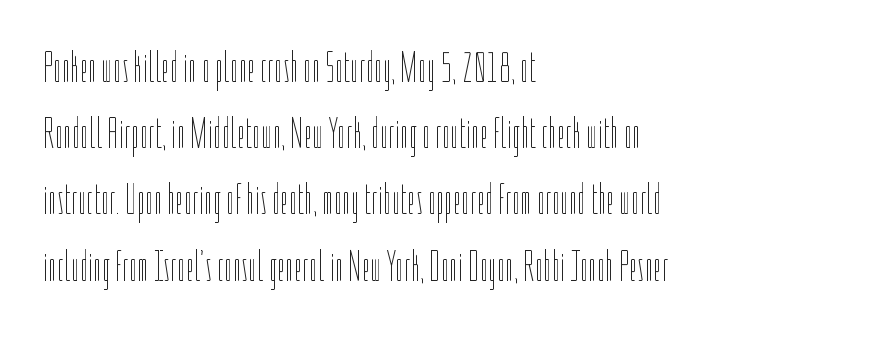
Q: Is the text bold? A: No.
Q: Is the text italic (slanted)? A: No, it is upright.
Q: Is the text underlined? A: No.
Q: How is the paragraph aligned? A: Left-aligned.
Q: Is the spacing between letters normal or unusually wide? A: Normal.
Q: Is the spacing between lines tight, normal or loose? A: Normal.
Q: Width (condensed, normal, or wide)? A: Condensed.
Q: Stroke contrast? A: Low.
Q: x-height? A: Medium.
Q: Monospaced? A: No.
